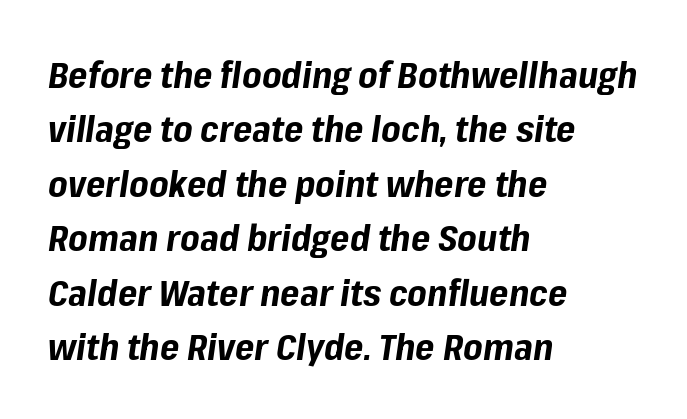
{"italic": "yes", "lean": "right", "slant_degrees": 8, "bold": "yes", "weight": "bold", "width": "normal", "stroke_contrast": "low", "x_height": "medium", "monospaced": "no", "underline": "no", "align": "left", "line_spacing": "normal", "line_spacing_ratio": 1.47, "letter_spacing": "normal", "letter_spacing_em": 0.0, "glyph_px": 37}
